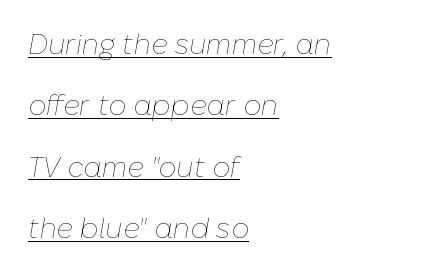
The image shows 28 px thin type, italic (leaning right); set left-aligned, loose line spacing (2.19x), normal letter spacing, underlined; low stroke contrast and a medium x-height.
